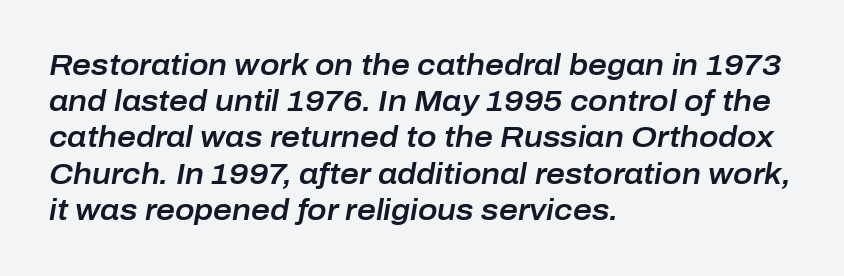
Check the space under the baseline: it is left empty. The letters are slanted; this is an italic face. Each letter keeps its own natural width here, so spacing adapts to shape. Where is the straight margin? On the left. The block of text has a typical density, with ordinary space between rows. How are the letters spaced? Ordinarily, with no added tracking.
